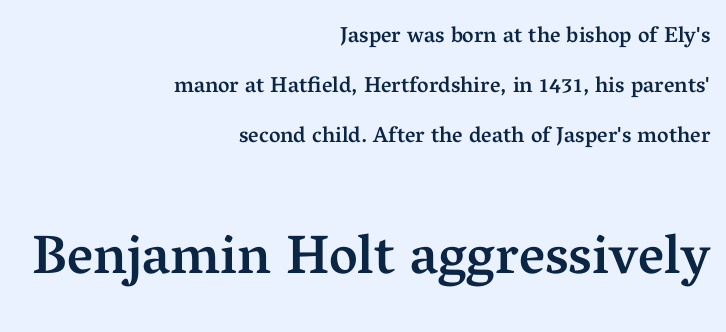
Q: Is the text bold? A: Semi-bold.
Q: Is the text italic (slanted)? A: No, it is upright.
Q: Is the typeface a serif or a sans-serif typeface? A: Serif.
Q: Is the text underlined? A: No.
Q: How is the paragraph aligned? A: Right-aligned.
Q: Is the spacing between letters normal or unusually wide? A: Normal.
Q: Is the spacing between lines tight, normal or loose? A: Loose.
Q: Which block of text is set in a larger size, the first (top) or the second (bottom)? A: The second (bottom) one.
Q: Width (condensed, normal, or wide)? A: Normal.
Q: Stroke contrast? A: Medium.
Q: x-height? A: Medium.
Q: Monospaced? A: No.
